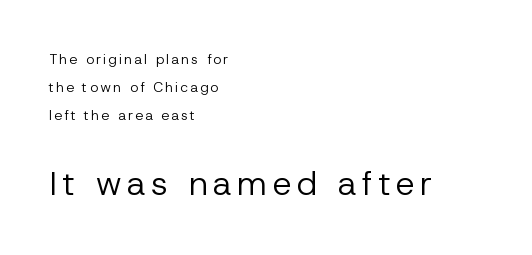
A student would notice the bottom passage is typeset larger than what precedes it. Every character sits straight up, as roman type does. The foot of each line stays bare and open. Serif or sans? Sans — the stroke terminals are bare.
